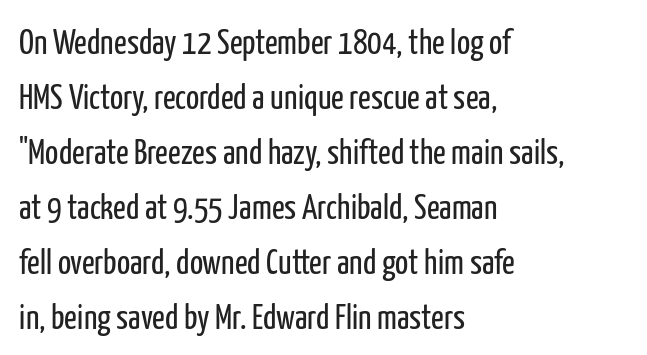
Horizontal alignment here is leftward, the default for most running prose. Has an underline been added? It has not. This sample keeps an unexceptional amount of space between lines. Does the lettering tilt? It doesn't — this is upright.
